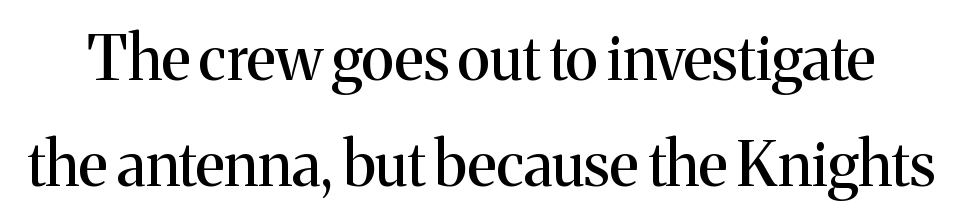
Q: Is the text italic (slanted)? A: No, it is upright.
Q: Is the typeface a serif or a sans-serif typeface? A: Serif.
Q: Is the text underlined? A: No.
Q: Is the spacing between letters normal or unusually wide? A: Normal.
Q: Width (condensed, normal, or wide)? A: Normal.
Q: Stroke contrast? A: Medium.
Q: x-height? A: Medium.
Q: Monospaced? A: No.
